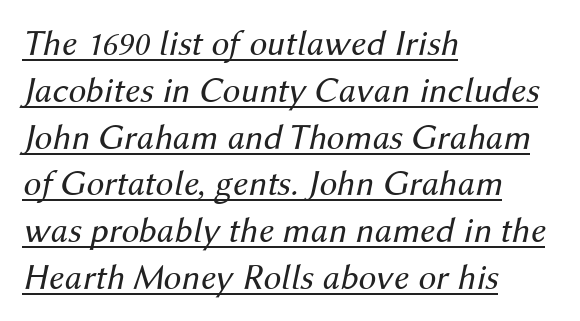
Q: Is the text bold? A: No.
Q: Is the text italic (slanted)? A: Yes, it leans right by about 12 degrees.
Q: Is the text underlined? A: Yes.
Q: How is the paragraph aligned? A: Left-aligned.
Q: Is the spacing between letters normal or unusually wide? A: Normal.
Q: Is the spacing between lines tight, normal or loose? A: Normal.
Q: Width (condensed, normal, or wide)? A: Normal.
Q: Stroke contrast? A: Medium.
Q: x-height? A: Medium.
Q: Monospaced? A: No.
